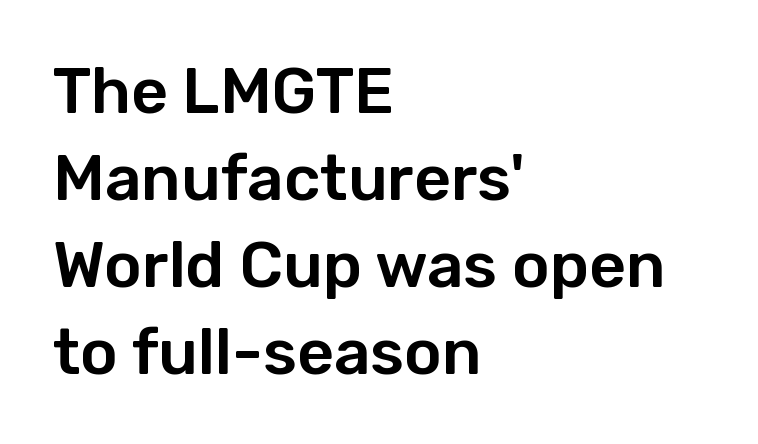
The image shows 64 px sans-serif type, upright; set left-aligned, normal line spacing (1.36x), normal letter spacing, not underlined; low stroke contrast and a medium x-height.
